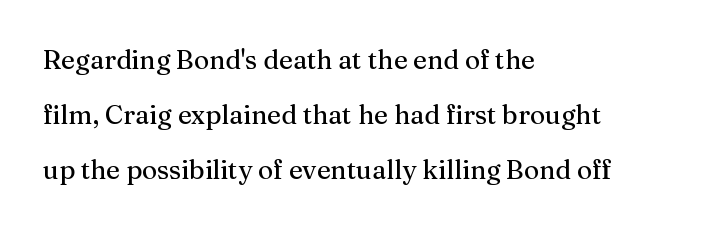
{"italic": "no", "underline": "no", "align": "left", "line_spacing": "loose", "line_spacing_ratio": 2.11, "letter_spacing": "normal", "letter_spacing_em": 0.0, "glyph_px": 26}
